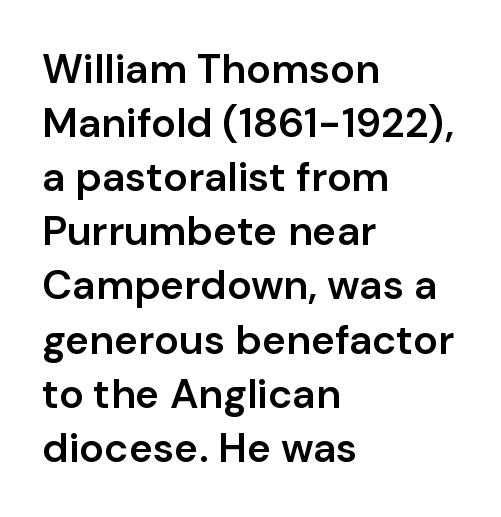
{"serif": "no", "italic": "no", "bold": "semi", "weight": "semibold", "width": "normal", "stroke_contrast": "low", "x_height": "medium", "monospaced": "no", "underline": "no", "align": "left", "line_spacing": "normal", "line_spacing_ratio": 1.32, "letter_spacing": "normal", "letter_spacing_em": 0.0, "glyph_px": 41}
